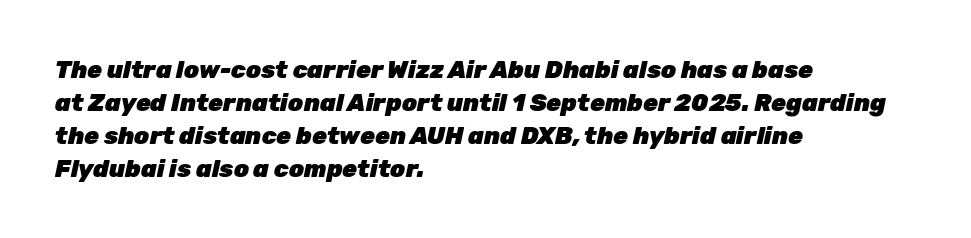
Q: Is the text bold? A: Yes.
Q: Is the text italic (slanted)? A: Yes, it leans right by about 12 degrees.
Q: Is the text underlined? A: No.
Q: How is the paragraph aligned? A: Left-aligned.
Q: Is the spacing between letters normal or unusually wide? A: Normal.
Q: Is the spacing between lines tight, normal or loose? A: Normal.
